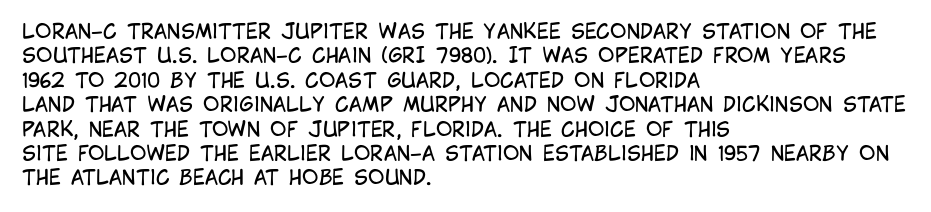
Q: Is the text bold? A: No.
Q: Is the text italic (slanted)? A: No, it is upright.
Q: Is the text underlined? A: No.
Q: How is the paragraph aligned? A: Left-aligned.
Q: Is the spacing between letters normal or unusually wide? A: Normal.
